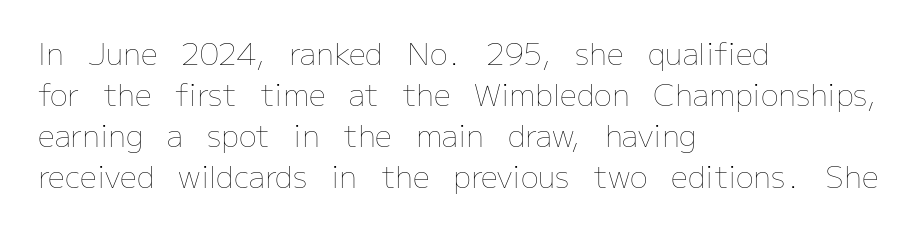
{"italic": "no", "bold": "no", "weight": "thin", "width": "normal", "stroke_contrast": "low", "x_height": "medium", "monospaced": "no", "underline": "no", "align": "left", "line_spacing": "normal", "line_spacing_ratio": 1.37, "letter_spacing": "normal", "letter_spacing_em": 0.0, "glyph_px": 30}
